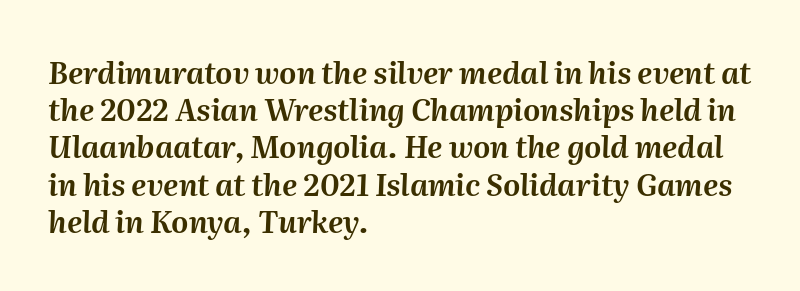
Q: Is the text italic (slanted)? A: Yes, it leans right by about 2 degrees.
Q: Is the text underlined? A: No.
Q: How is the paragraph aligned? A: Left-aligned.
Q: Is the spacing between letters normal or unusually wide? A: Normal.
Q: Width (condensed, normal, or wide)? A: Normal.
Q: Stroke contrast? A: Medium.
Q: x-height? A: Medium.
Q: Monospaced? A: No.
